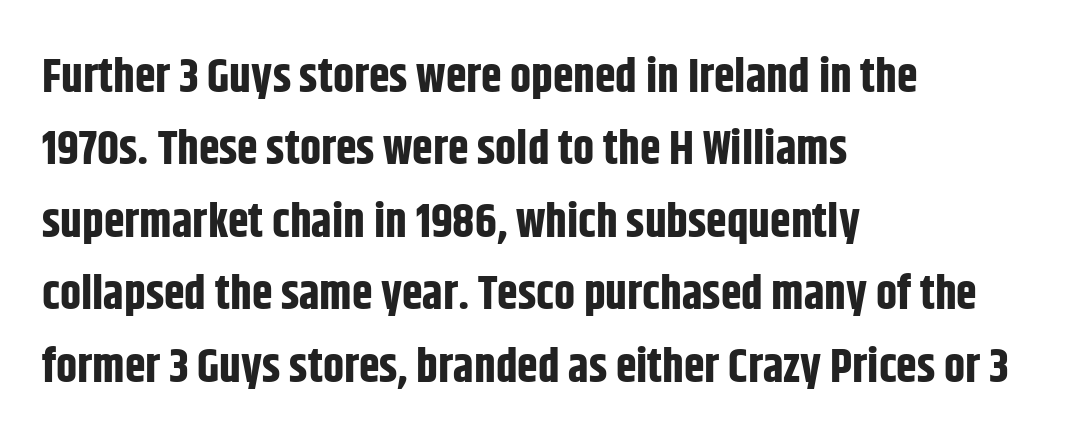
The image shows 47 px bold, condensed sans-serif type, upright; set left-aligned, normal line spacing (1.54x), normal letter spacing, not underlined; low stroke contrast and a large x-height.
